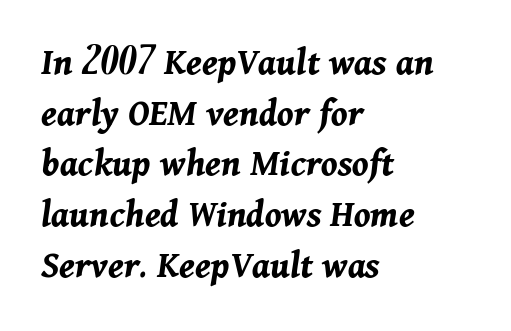
The image shows 39 px bold type, italic (leaning right); set left-aligned, normal line spacing (1.3x), normal letter spacing, not underlined; medium stroke contrast and a medium x-height.
